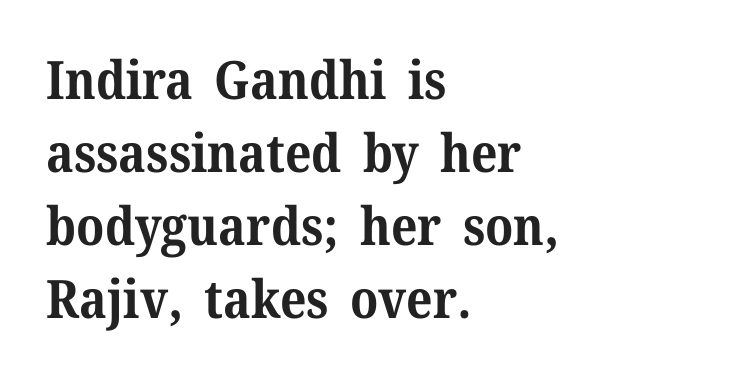
Style check: upright. Does the leading feel generous? No, just average. Plenty of ink on the page — the face is bold. You could call the tracking neutral — neither tight nor loose. You could not count columns in this text — the font is proportionally spaced. Glance below the letters and you will spot only blank space.
